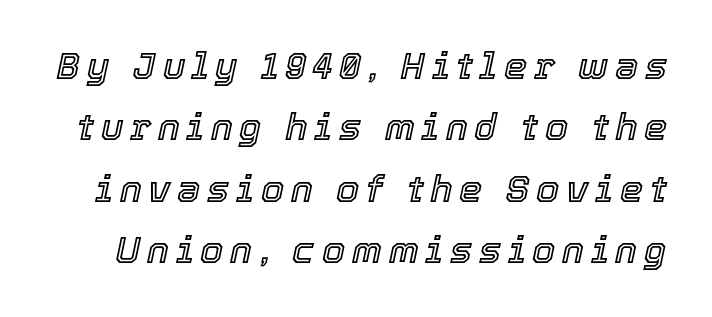
Q: Is the text italic (slanted)? A: Yes, it leans right by about 12 degrees.
Q: Is the text underlined? A: No.
Q: Is the spacing between lines tight, normal or loose? A: Normal.
Q: Width (condensed, normal, or wide)? A: Normal.
Q: x-height? A: Medium.
Q: Monospaced? A: No.
